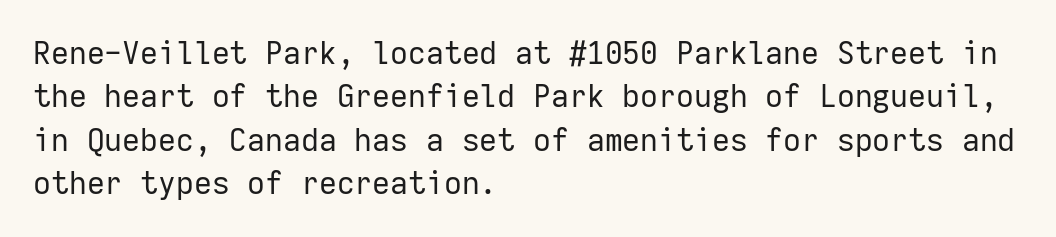
The image shows 31 px regular-weight sans-serif type, upright, monospaced; set left-aligned, normal line spacing (1.4x), normal letter spacing, not underlined; low stroke contrast and a medium x-height.
